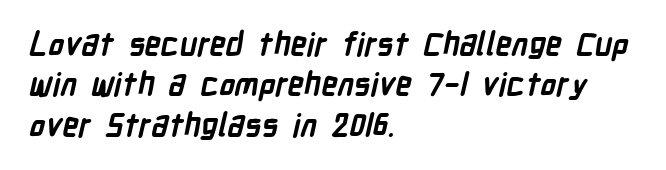
Q: Is the text bold? A: Yes.
Q: Is the typeface a serif or a sans-serif typeface? A: Sans-serif.
Q: Is the text underlined? A: No.
Q: How is the paragraph aligned? A: Left-aligned.
Q: Is the spacing between letters normal or unusually wide? A: Normal.
Q: Is the spacing between lines tight, normal or loose? A: Normal.
Q: Width (condensed, normal, or wide)? A: Condensed.
Q: Stroke contrast? A: Low.
Q: x-height? A: Medium.
Q: Monospaced? A: No.
